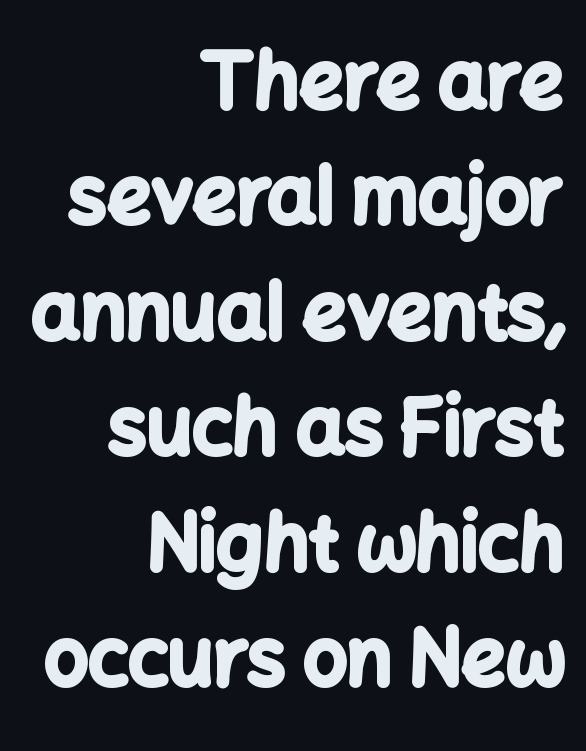
{"serif": "no", "italic": "no", "bold": "yes", "weight": "bold", "width": "normal", "stroke_contrast": "low", "x_height": "medium", "monospaced": "no", "underline": "no", "align": "right", "line_spacing": "normal", "line_spacing_ratio": 1.5, "letter_spacing": "normal", "letter_spacing_em": 0.0, "glyph_px": 77}
